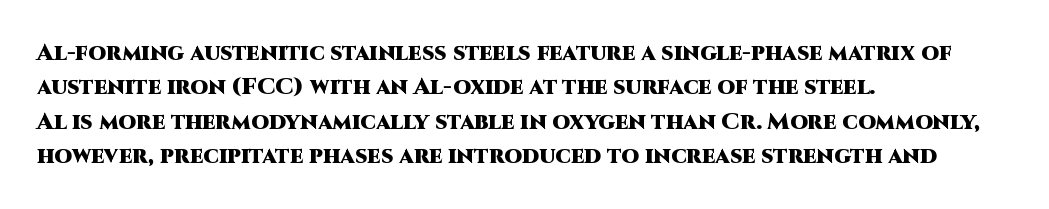
Q: Is the text bold? A: Yes.
Q: Is the text italic (slanted)? A: No, it is upright.
Q: Is the text underlined? A: No.
Q: How is the paragraph aligned? A: Left-aligned.
Q: Is the spacing between letters normal or unusually wide? A: Normal.
Q: Is the spacing between lines tight, normal or loose? A: Normal.
